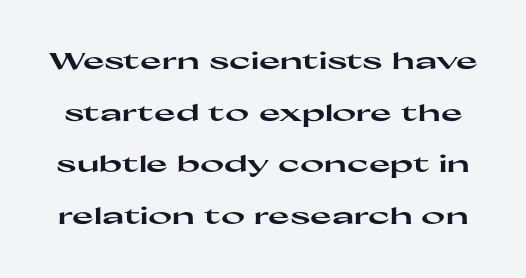
The image shows 23 px bold type, upright; set loose line spacing (2.24x), normal letter spacing, not underlined.
